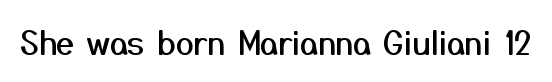
The image shows 32 px sans-serif type, upright; set normal letter spacing, not underlined; medium stroke contrast and a medium x-height.
